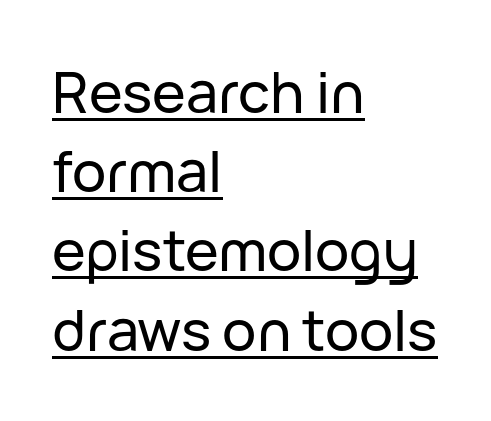
{"serif": "no", "italic": "no", "width": "normal", "stroke_contrast": "low", "x_height": "medium", "monospaced": "no", "underline": "yes", "align": "left", "line_spacing": "normal", "line_spacing_ratio": 1.39, "letter_spacing": "normal", "letter_spacing_em": 0.0, "glyph_px": 57}
